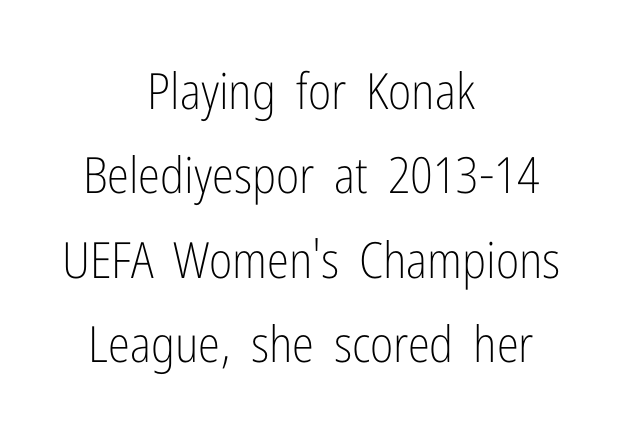
Q: Is the text bold? A: No.
Q: Is the text italic (slanted)? A: No, it is upright.
Q: Is the typeface a serif or a sans-serif typeface? A: Sans-serif.
Q: Is the text underlined? A: No.
Q: How is the paragraph aligned? A: Centered.
Q: Is the spacing between letters normal or unusually wide? A: Normal.
Q: Is the spacing between lines tight, normal or loose? A: Normal.
Q: Width (condensed, normal, or wide)? A: Condensed.
Q: Stroke contrast? A: Low.
Q: x-height? A: Medium.
Q: Monospaced? A: No.
